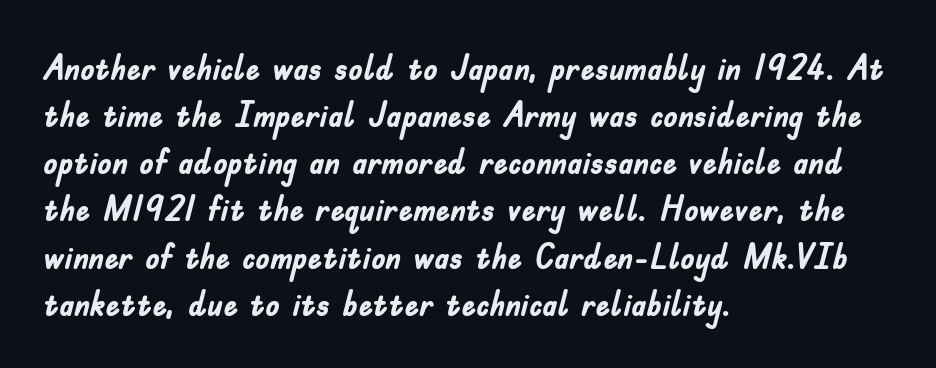
{"serif": "no", "bold": "yes", "weight": "semibold", "width": "condensed", "stroke_contrast": "low", "x_height": "small", "monospaced": "no", "underline": "no", "align": "left", "line_spacing": "normal", "line_spacing_ratio": 1.31, "letter_spacing": "normal", "letter_spacing_em": 0.0, "glyph_px": 36}
